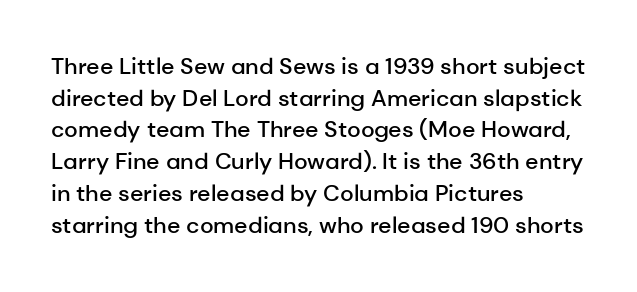
The image shows 23 px text type, upright; set left-aligned, normal line spacing (1.38x), normal letter spacing, not underlined.
